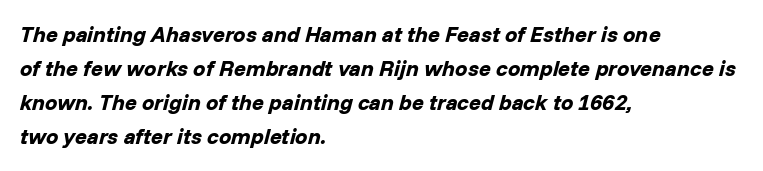
Q: Is the text bold? A: Yes.
Q: Is the text italic (slanted)? A: Yes, it leans right by about 14 degrees.
Q: Is the text underlined? A: No.
Q: How is the paragraph aligned? A: Left-aligned.
Q: Is the spacing between letters normal or unusually wide? A: Normal.
Q: Is the spacing between lines tight, normal or loose? A: Normal.
